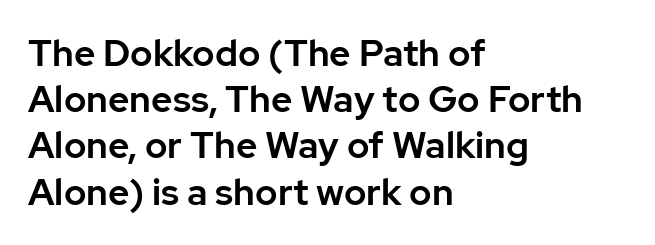
Q: Is the text italic (slanted)? A: No, it is upright.
Q: Is the typeface a serif or a sans-serif typeface? A: Sans-serif.
Q: Is the text underlined? A: No.
Q: How is the paragraph aligned? A: Left-aligned.
Q: Is the spacing between letters normal or unusually wide? A: Normal.
Q: Is the spacing between lines tight, normal or loose? A: Normal.
Q: Width (condensed, normal, or wide)? A: Normal.
Q: Stroke contrast? A: Low.
Q: x-height? A: Medium.
Q: Monospaced? A: No.
